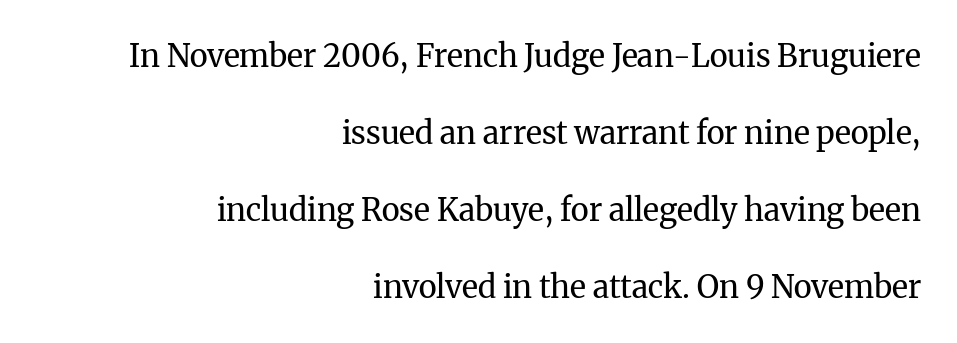
Q: Is the text bold? A: No.
Q: Is the text italic (slanted)? A: No, it is upright.
Q: Is the typeface a serif or a sans-serif typeface? A: Serif.
Q: Is the text underlined? A: No.
Q: How is the paragraph aligned? A: Right-aligned.
Q: Is the spacing between letters normal or unusually wide? A: Normal.
Q: Is the spacing between lines tight, normal or loose? A: Loose.
Q: Width (condensed, normal, or wide)? A: Normal.
Q: Stroke contrast? A: Medium.
Q: x-height? A: Medium.
Q: Monospaced? A: No.
